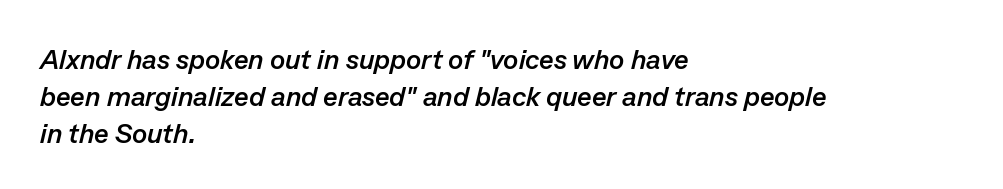
{"italic": "yes", "lean": "right", "slant_degrees": 13, "bold": "yes", "weight": "semibold", "width": "normal", "stroke_contrast": "low", "x_height": "medium", "monospaced": "no", "underline": "no", "align": "left", "line_spacing": "normal", "line_spacing_ratio": 1.32, "letter_spacing": "normal", "letter_spacing_em": 0.0, "glyph_px": 28}
